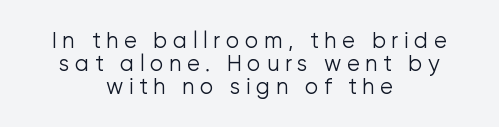
The image shows 22 px text type, upright; set centered, tight line spacing (1.05x), unusually wide letter spacing (+0.24 em), not underlined.
